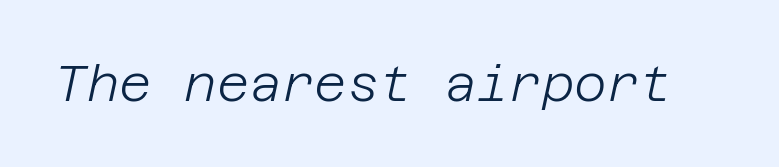
{"italic": "yes", "lean": "right", "slant_degrees": 12, "bold": "no", "weight": "light", "width": "normal", "stroke_contrast": "low", "x_height": "large", "underline": "no", "letter_spacing": "normal", "letter_spacing_em": 0.0, "glyph_px": 50}
